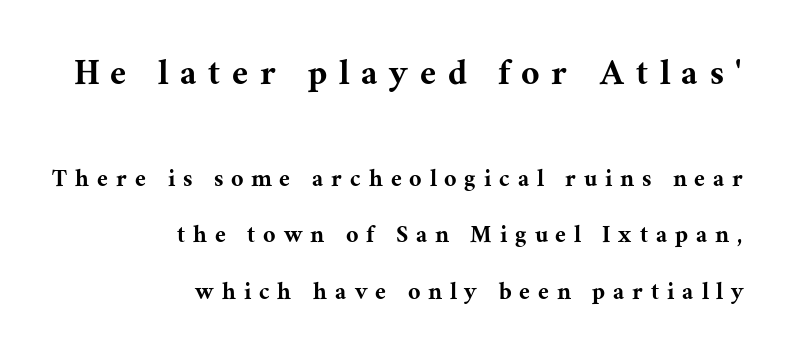
The image shows 40 px serif type, upright; set right-aligned, loose line spacing (2.08x), unusually wide letter spacing (+0.31 em), not underlined; the first (top) block is 1.48x larger; medium stroke contrast and a medium x-height.
